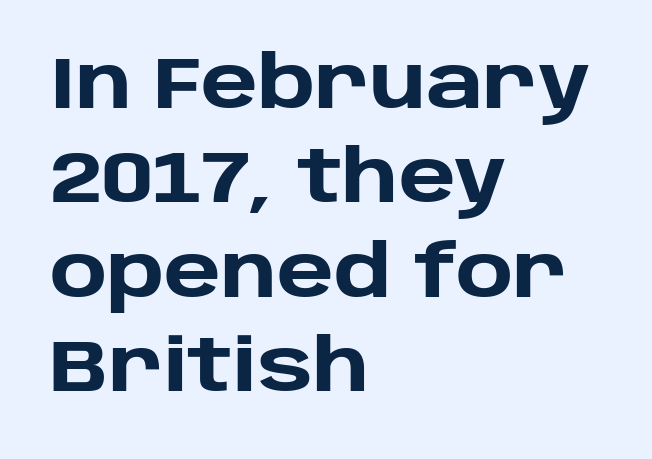
The image shows 72 px heavy sans-serif type, upright; set left-aligned, normal line spacing (1.31x), normal letter spacing, not underlined; low stroke contrast and a large x-height.
